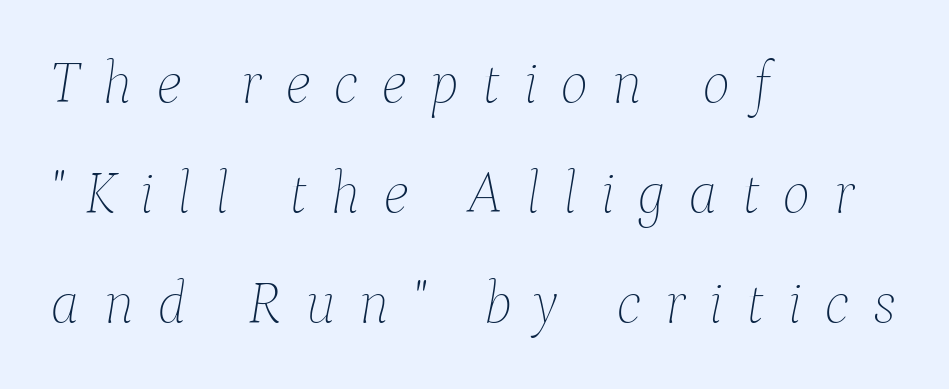
Q: Is the text bold? A: No.
Q: Is the text italic (slanted)? A: Yes, it leans right by about 9 degrees.
Q: Is the text underlined? A: No.
Q: How is the paragraph aligned? A: Left-aligned.
Q: Is the spacing between letters normal or unusually wide? A: Unusually wide.
Q: Width (condensed, normal, or wide)? A: Normal.
Q: Stroke contrast? A: Low.
Q: x-height? A: Medium.
Q: Monospaced? A: No.
